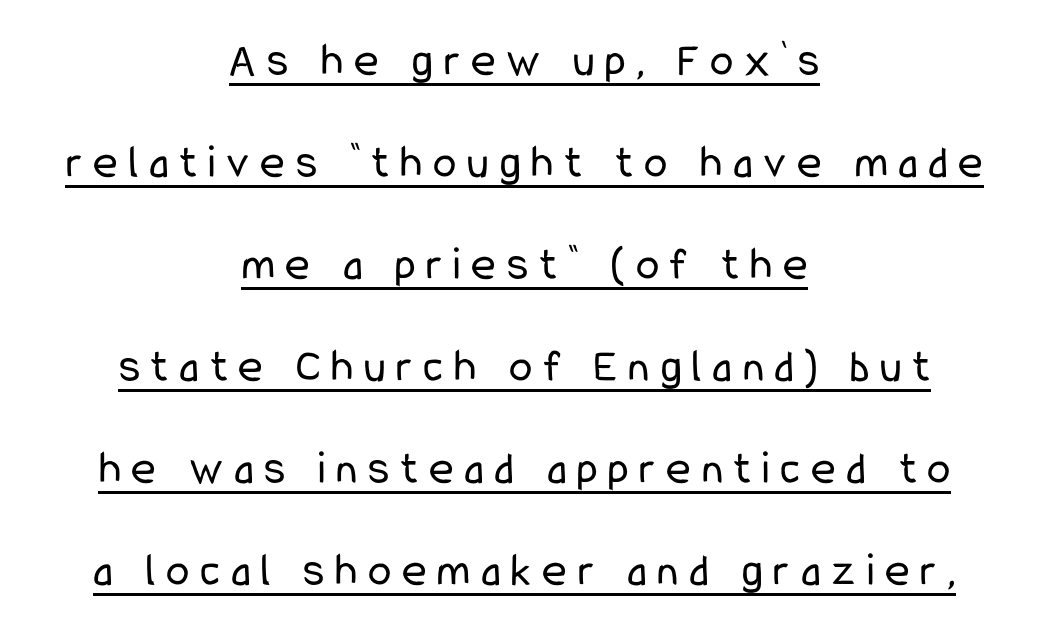
{"serif": "no", "italic": "no", "bold": "no", "weight": "regular", "width": "condensed", "stroke_contrast": "low", "x_height": "medium", "monospaced": "no", "underline": "yes", "align": "center", "line_spacing": "loose", "line_spacing_ratio": 2.17, "letter_spacing": "wide", "letter_spacing_em": 0.23, "glyph_px": 47}
